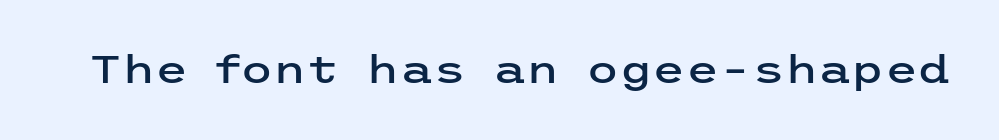
{"serif": "no", "italic": "no", "width": "wide", "stroke_contrast": "low", "x_height": "medium", "underline": "no", "letter_spacing": "normal", "letter_spacing_em": 0.0, "glyph_px": 38}
